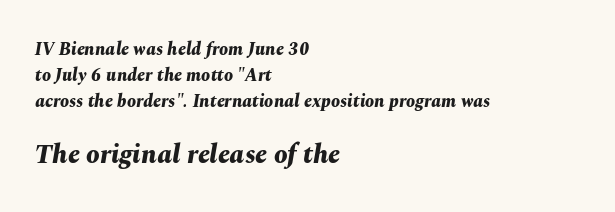
Q: Is the text bold? A: Yes.
Q: Is the text italic (slanted)? A: Yes, it leans right by about 10 degrees.
Q: Is the text underlined? A: No.
Q: How is the paragraph aligned? A: Left-aligned.
Q: Is the spacing between letters normal or unusually wide? A: Normal.
Q: Is the spacing between lines tight, normal or loose? A: Normal.
Q: Which block of text is set in a larger size, the first (top) or the second (bottom)? A: The second (bottom) one.
